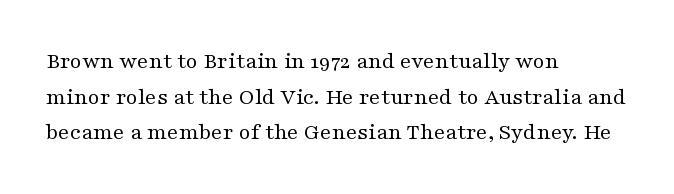
{"italic": "no", "bold": "no", "underline": "no", "align": "left", "line_spacing": "normal", "line_spacing_ratio": 1.48, "letter_spacing": "normal", "letter_spacing_em": 0.0, "glyph_px": 24}
